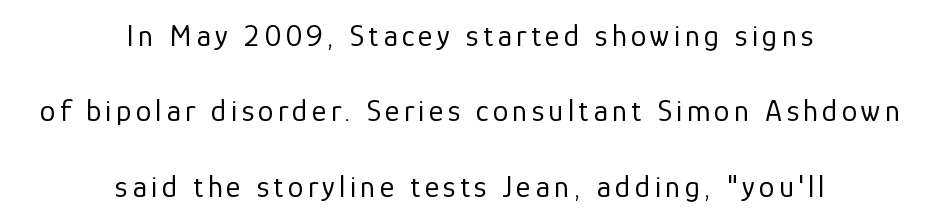
{"serif": "no", "italic": "no", "bold": "no", "weight": "regular", "width": "normal", "stroke_contrast": "low", "x_height": "medium", "monospaced": "no", "underline": "no", "align": "center", "line_spacing": "loose", "line_spacing_ratio": 2.43, "glyph_px": 31}
